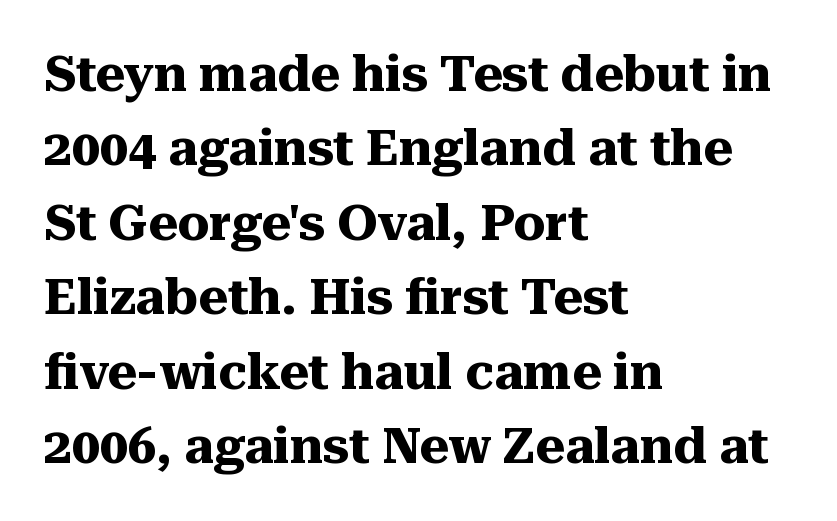
The image shows 50 px heavy serif type, upright; set left-aligned, normal line spacing (1.49x), normal letter spacing, not underlined; medium stroke contrast and a medium x-height.
